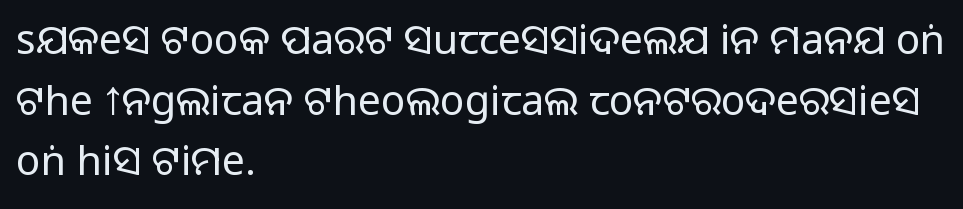
Clear beneath every line of the passage. Interline gaps are of average width in this sample. In terms of letterform style, serifs are entirely absent. Bold? No — there's no thickening of the strokes.
